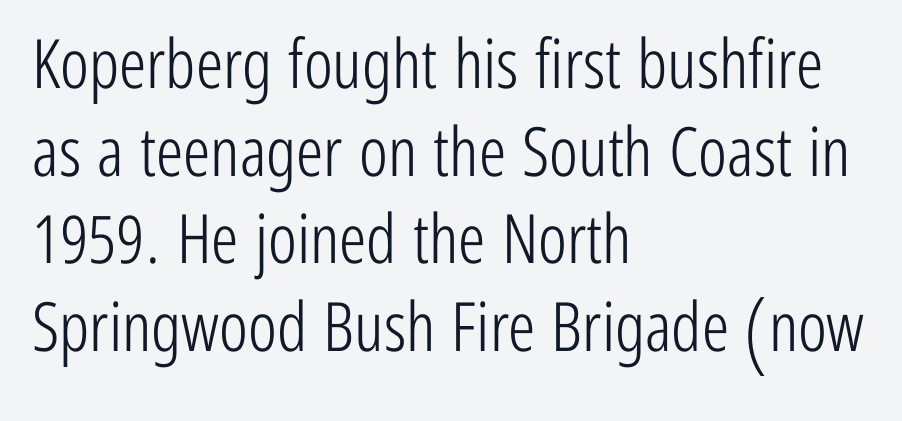
The passage shown is typed in a proportional face where columns would drift. Regarding leading, the lines here are spaced in the standard way. The typography opts for an upright posture over an oblique one. The words here are not underlined. Nothing heavy about these letters — not bold at all.
